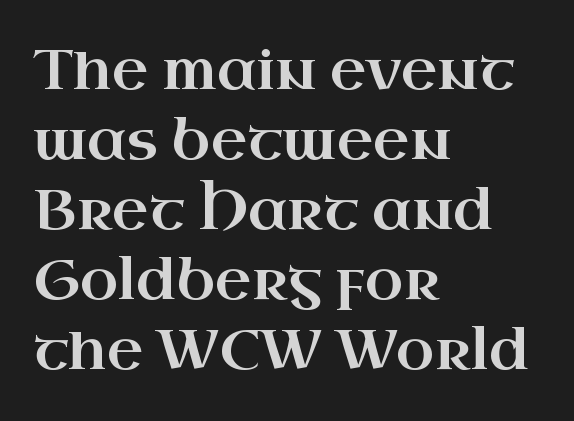
The image shows 56 px wide serif type, upright; set left-aligned, normal line spacing (1.25x), normal letter spacing, not underlined; high stroke contrast and a small x-height.
